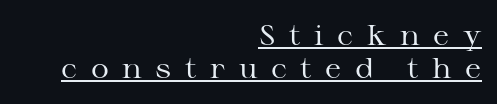
Q: Is the text bold? A: No.
Q: Is the text italic (slanted)? A: No, it is upright.
Q: Is the typeface a serif or a sans-serif typeface? A: Serif.
Q: Is the text underlined? A: Yes.
Q: How is the paragraph aligned? A: Right-aligned.
Q: Is the spacing between letters normal or unusually wide? A: Unusually wide.
Q: Width (condensed, normal, or wide)? A: Wide.
Q: Stroke contrast? A: Medium.
Q: x-height? A: Medium.
Q: Monospaced? A: No.
